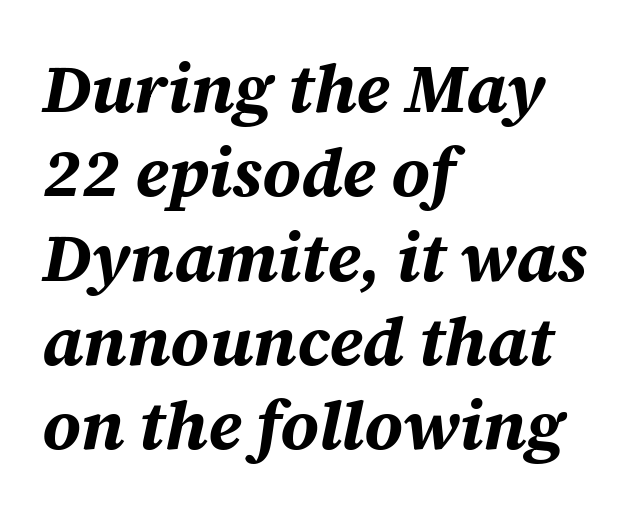
The image shows 68 px bold type, italic (leaning right); set left-aligned, line spacing 1.24x, normal letter spacing, not underlined; medium stroke contrast and a large x-height.
